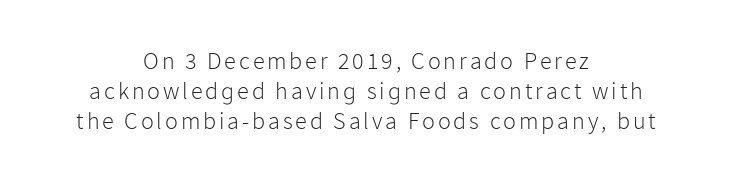
{"italic": "no", "bold": "no", "underline": "no", "align": "center", "line_spacing": "normal", "line_spacing_ratio": 1.26, "glyph_px": 24}
